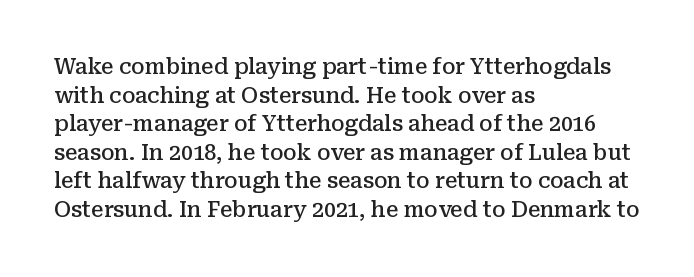
This sample uses an upright cut, with every glyph sitting square on the baseline. Moderately thickened strokes mark this as semibold type. Short note: letters normally spaced. A typesetter would call this leading conventional body-copy spacing. Just letters on the line, the space beneath them empty. Casual observation: everything's shoved over to the left.
